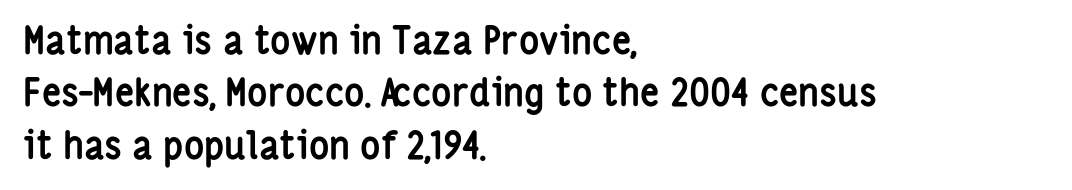
Students, note that the glyphs here touch the page at normal intervals. The space directly below the letters is spotless. Normally led — the rows are evenly, conventionally spaced. A typesetter would call this proportional, since set widths differ per character.
